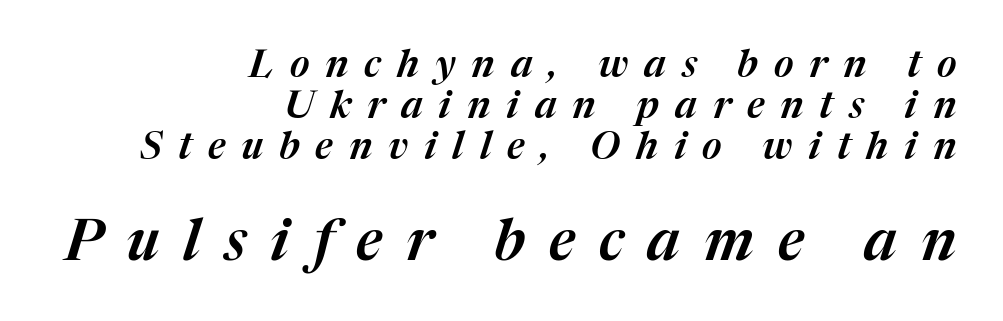
Q: Is the text italic (slanted)? A: Yes, it leans right by about 17 degrees.
Q: Is the text underlined? A: No.
Q: How is the paragraph aligned? A: Right-aligned.
Q: Is the spacing between letters normal or unusually wide? A: Unusually wide.
Q: Is the spacing between lines tight, normal or loose? A: Tight.
Q: Which block of text is set in a larger size, the first (top) or the second (bottom)? A: The second (bottom) one.
Q: Width (condensed, normal, or wide)? A: Normal.
Q: Stroke contrast? A: Medium.
Q: x-height? A: Medium.
Q: Monospaced? A: No.
